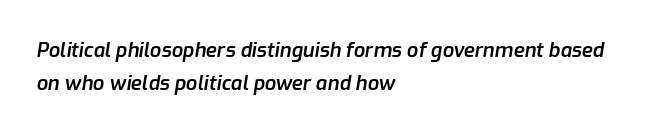
{"italic": "yes", "lean": "right", "slant_degrees": 9, "bold": "semi", "underline": "no", "align": "left", "line_spacing": "normal", "line_spacing_ratio": 1.64, "letter_spacing": "normal", "letter_spacing_em": 0.0, "glyph_px": 20}
